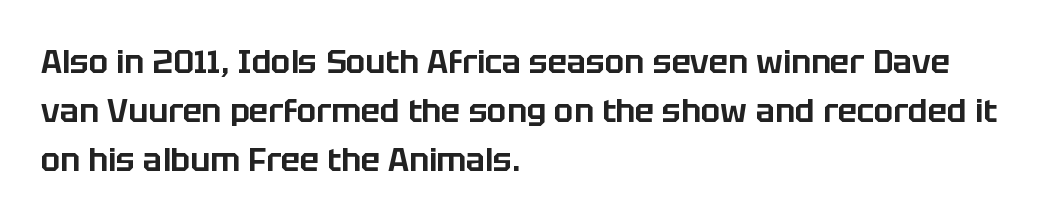
Q: Is the text italic (slanted)? A: No, it is upright.
Q: Is the typeface a serif or a sans-serif typeface? A: Sans-serif.
Q: Is the text underlined? A: No.
Q: How is the paragraph aligned? A: Left-aligned.
Q: Is the spacing between letters normal or unusually wide? A: Normal.
Q: Is the spacing between lines tight, normal or loose? A: Normal.
Q: Width (condensed, normal, or wide)? A: Normal.
Q: Stroke contrast? A: Low.
Q: x-height? A: Large.
Q: Monospaced? A: No.
